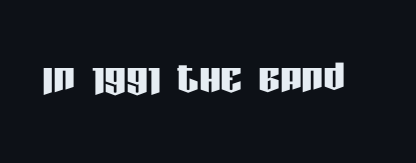
The image shows 54 px condensed sans-serif type, upright; set normal letter spacing, not underlined; low stroke contrast and a large x-height.
